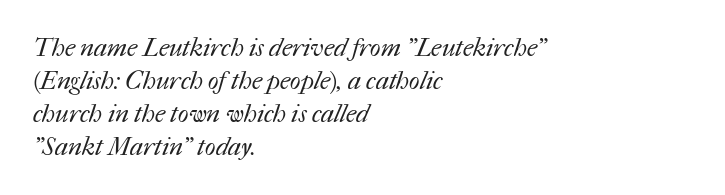
The image shows 25 px text type; set left-aligned, normal line spacing (1.32x), normal letter spacing, not underlined.
